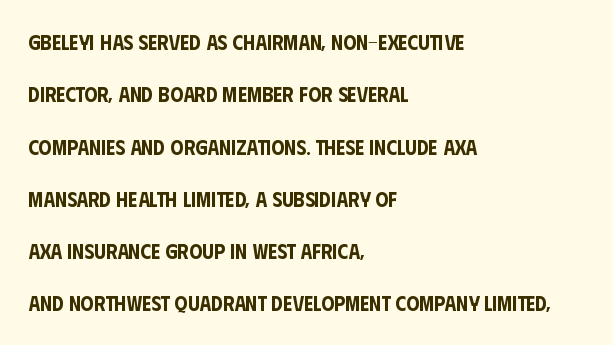
Q: Is the text italic (slanted)? A: No, it is upright.
Q: Is the text underlined? A: No.
Q: How is the paragraph aligned? A: Left-aligned.
Q: Is the spacing between letters normal or unusually wide? A: Normal.
Q: Is the spacing between lines tight, normal or loose? A: Loose.
